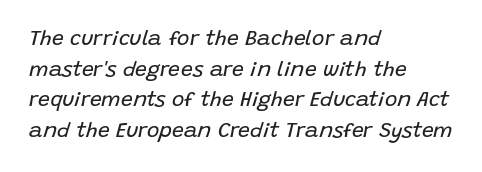
{"italic": "yes", "lean": "right", "slant_degrees": 15, "bold": "no", "underline": "no", "align": "left", "line_spacing": "normal", "line_spacing_ratio": 1.46, "letter_spacing": "normal", "letter_spacing_em": 0.0, "glyph_px": 21}
